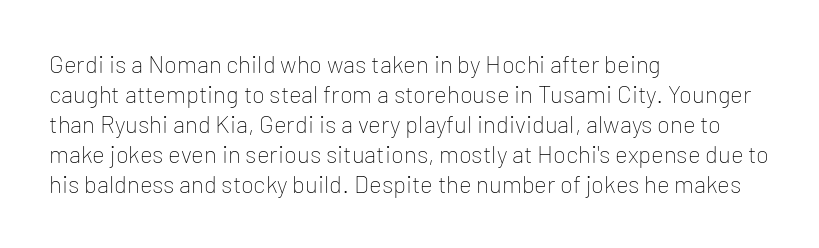
{"italic": "no", "bold": "no", "underline": "no", "align": "left", "line_spacing": "normal", "line_spacing_ratio": 1.25, "letter_spacing": "normal", "letter_spacing_em": 0.0, "glyph_px": 24}
